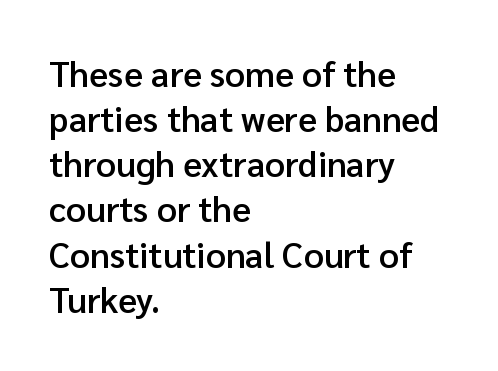
{"serif": "no", "italic": "no", "bold": "semi", "weight": "semibold", "width": "normal", "stroke_contrast": "low", "x_height": "medium", "monospaced": "no", "underline": "no", "align": "left", "line_spacing": "normal", "line_spacing_ratio": 1.29, "letter_spacing": "normal", "letter_spacing_em": 0.0, "glyph_px": 35}
